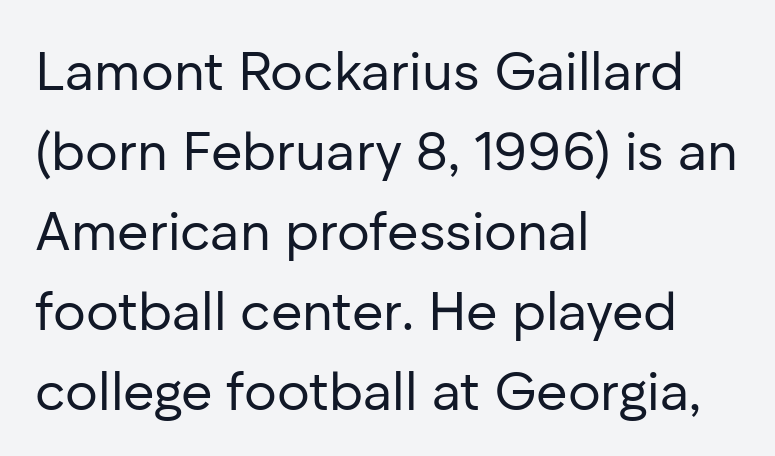
{"serif": "no", "italic": "no", "bold": "no", "weight": "regular", "width": "normal", "stroke_contrast": "low", "x_height": "medium", "monospaced": "no", "underline": "no", "align": "left", "line_spacing": "normal", "line_spacing_ratio": 1.48, "letter_spacing": "normal", "letter_spacing_em": 0.0, "glyph_px": 54}
